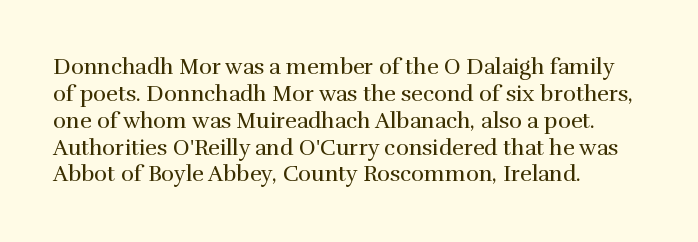
Honestly, the letter spacing is just normal — you wouldn't notice it. A student would call this left alignment; a typographer would say flush left, rag right. The font sits on the lighter half of the weight spectrum, regular included. Just letters on the line, the space beneath them empty.
